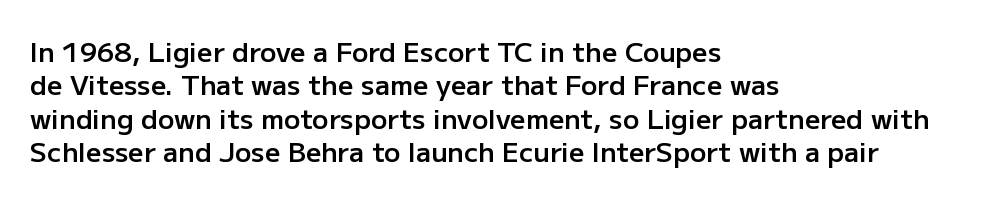
Moderately thickened strokes mark this as semibold type. A clean baseline with only descenders dipping below it. Line starts are locked; line ends wander. Honestly, the letter spacing is just normal — you wouldn't notice it. Italic? Not at all — the glyphs are vertical.
